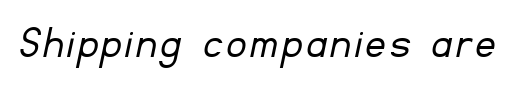
Descenders hang freely into open space. A typesetter would label this face a sans. The characters are drawn with everyday or finer stroke widths. The passage shown is typed in a proportional face where columns would drift.
